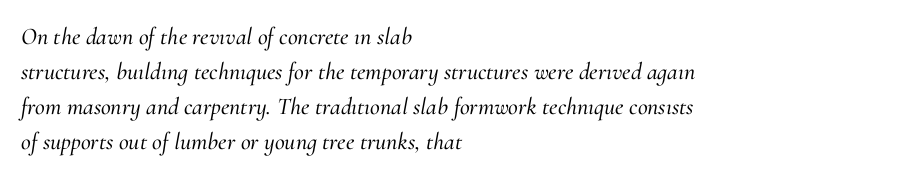
Q: Is the text italic (slanted)? A: Yes, it leans right by about 10 degrees.
Q: Is the text underlined? A: No.
Q: How is the paragraph aligned? A: Left-aligned.
Q: Is the spacing between letters normal or unusually wide? A: Normal.
Q: Is the spacing between lines tight, normal or loose? A: Normal.
